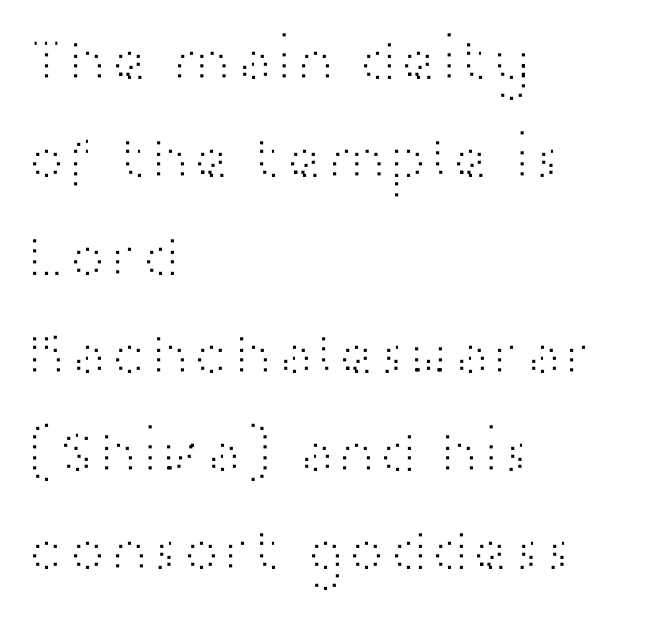
The image shows 62 px light, wide sans-serif type, upright; set left-aligned, normal line spacing (1.58x), normal letter spacing, not underlined; high stroke contrast and a medium x-height.
